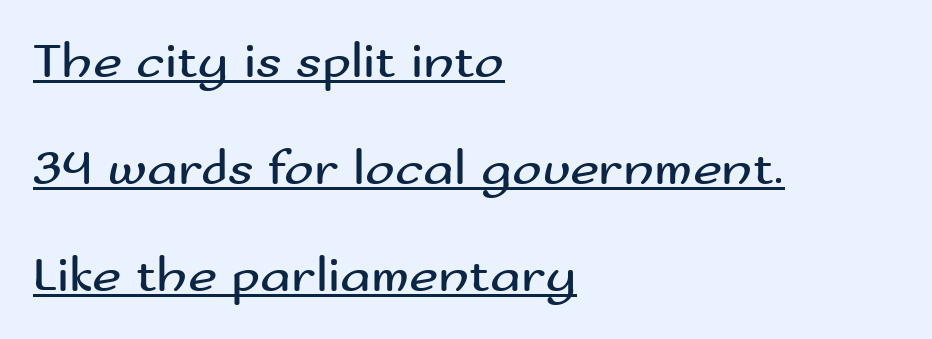
Q: Is the text bold? A: No.
Q: Is the text italic (slanted)? A: No, it is upright.
Q: Is the typeface a serif or a sans-serif typeface? A: Sans-serif.
Q: Is the text underlined? A: Yes.
Q: How is the paragraph aligned? A: Left-aligned.
Q: Is the spacing between letters normal or unusually wide? A: Normal.
Q: Is the spacing between lines tight, normal or loose? A: Loose.
Q: Width (condensed, normal, or wide)? A: Wide.
Q: Stroke contrast? A: Medium.
Q: x-height? A: Small.
Q: Monospaced? A: No.
